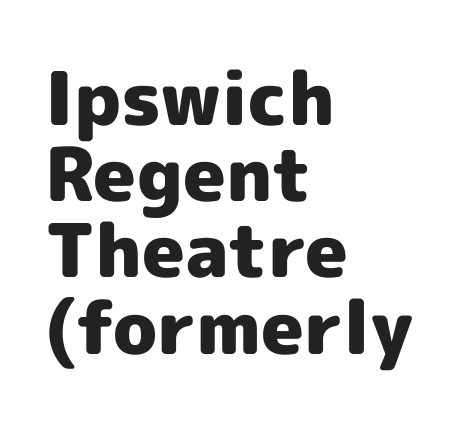
The image shows 74 px heavy sans-serif type, upright; set left-aligned, tight line spacing (1.03x), normal letter spacing, not underlined; a medium x-height.
